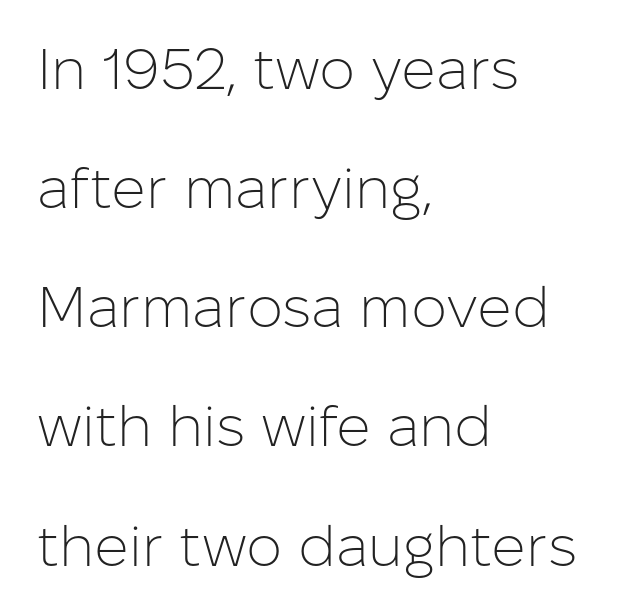
Q: Is the text bold? A: No.
Q: Is the text italic (slanted)? A: No, it is upright.
Q: Is the typeface a serif or a sans-serif typeface? A: Sans-serif.
Q: Is the text underlined? A: No.
Q: How is the paragraph aligned? A: Left-aligned.
Q: Is the spacing between letters normal or unusually wide? A: Normal.
Q: Is the spacing between lines tight, normal or loose? A: Loose.
Q: Width (condensed, normal, or wide)? A: Normal.
Q: Stroke contrast? A: Low.
Q: x-height? A: Medium.
Q: Monospaced? A: No.
